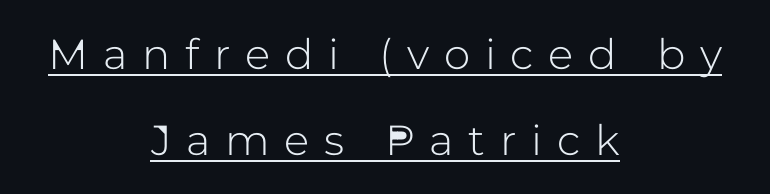
{"serif": "no", "italic": "no", "width": "normal", "stroke_contrast": "low", "x_height": "medium", "monospaced": "no", "underline": "yes", "align": "center", "line_spacing": "loose", "line_spacing_ratio": 2.04, "letter_spacing": "wide", "letter_spacing_em": 0.35, "glyph_px": 42}
